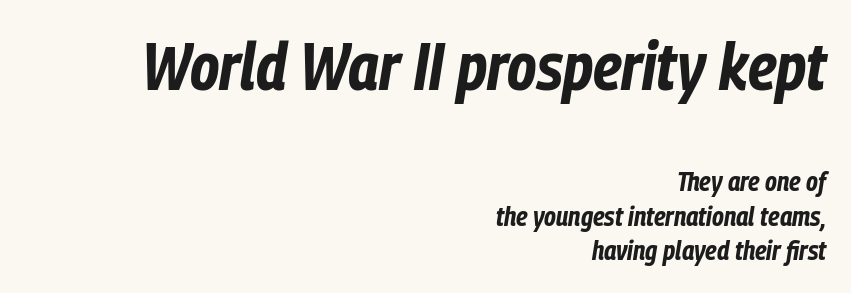
{"italic": "yes", "lean": "right", "slant_degrees": 9, "bold": "yes", "weight": "bold", "width": "condensed", "stroke_contrast": "low", "x_height": "medium", "monospaced": "no", "underline": "no", "align": "right", "line_spacing": "normal", "line_spacing_ratio": 1.28, "letter_spacing": "normal", "letter_spacing_em": 0.0, "larger_block": "first", "size_ratio": 2.48, "glyph_px": 67}
